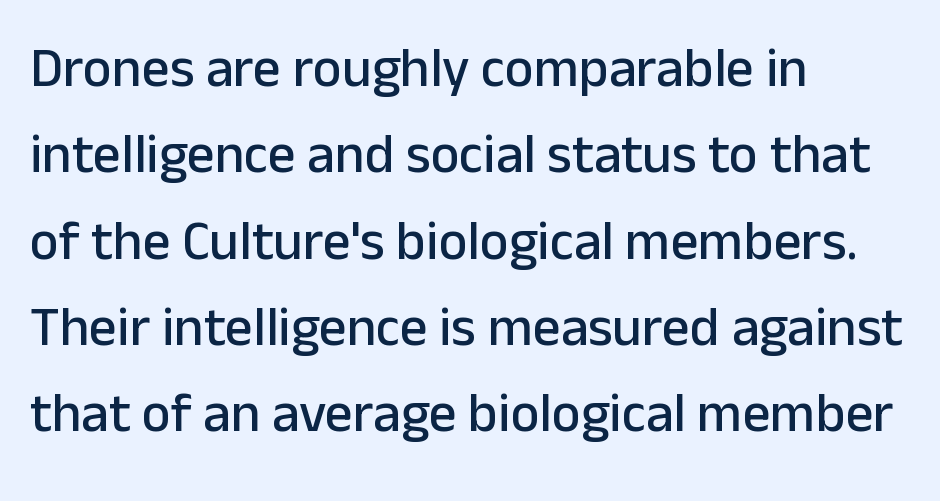
{"serif": "no", "italic": "no", "width": "normal", "stroke_contrast": "low", "x_height": "medium", "monospaced": "no", "underline": "no", "align": "left", "line_spacing": "normal", "line_spacing_ratio": 1.57, "letter_spacing": "normal", "letter_spacing_em": 0.0, "glyph_px": 55}
